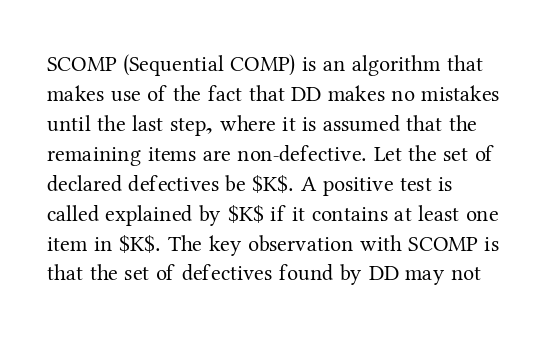
Q: Is the text bold? A: No.
Q: Is the text italic (slanted)? A: No, it is upright.
Q: Is the text underlined? A: No.
Q: How is the paragraph aligned? A: Left-aligned.
Q: Is the spacing between letters normal or unusually wide? A: Normal.
Q: Is the spacing between lines tight, normal or loose? A: Normal.
